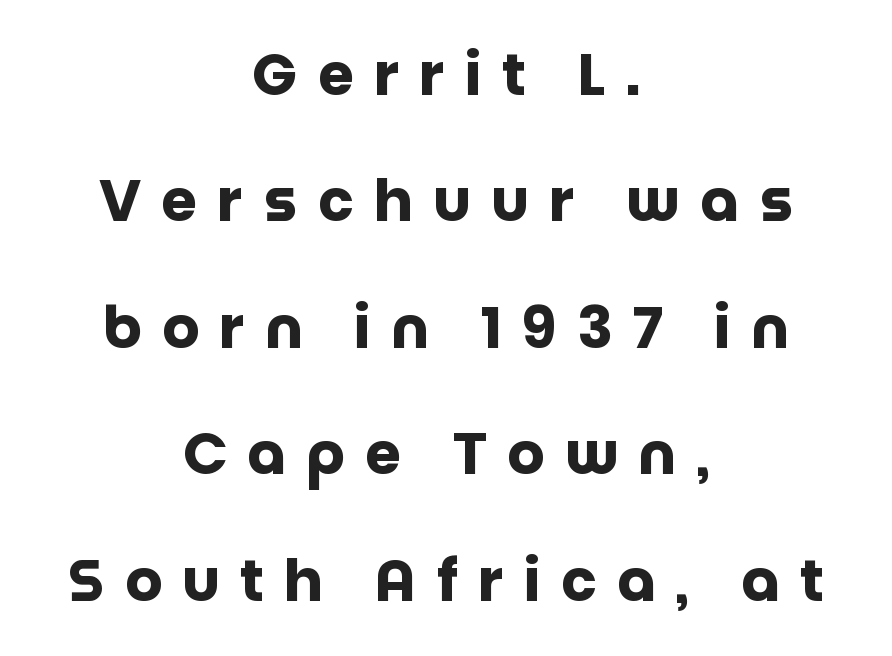
Q: Is the text bold? A: Yes.
Q: Is the text italic (slanted)? A: No, it is upright.
Q: Is the typeface a serif or a sans-serif typeface? A: Sans-serif.
Q: Is the text underlined? A: No.
Q: How is the paragraph aligned? A: Centered.
Q: Is the spacing between letters normal or unusually wide? A: Unusually wide.
Q: Is the spacing between lines tight, normal or loose? A: Loose.
Q: Width (condensed, normal, or wide)? A: Normal.
Q: Stroke contrast? A: Low.
Q: x-height? A: Large.
Q: Monospaced? A: No.
